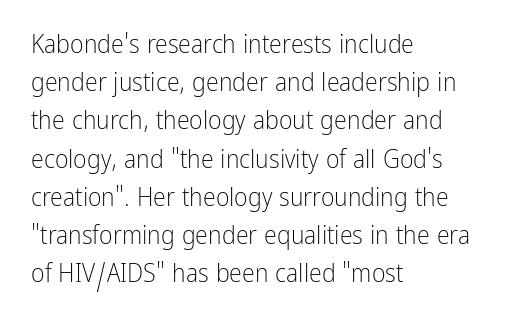
The image shows 26 px text type, upright; set left-aligned, normal line spacing (1.47x), normal letter spacing, not underlined.
